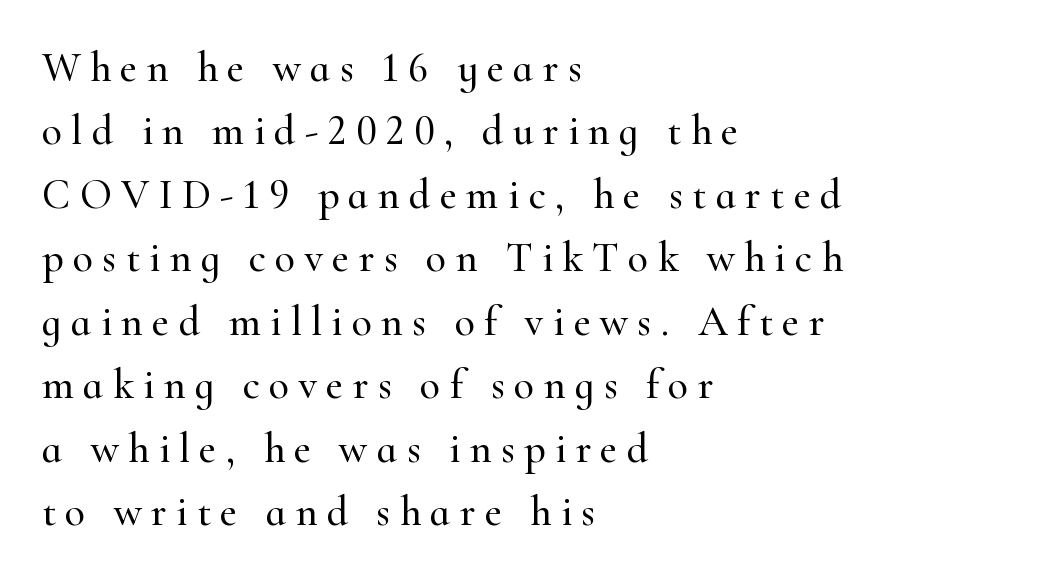
Q: Is the text italic (slanted)? A: No, it is upright.
Q: Is the typeface a serif or a sans-serif typeface? A: Serif.
Q: Is the text underlined? A: No.
Q: How is the paragraph aligned? A: Left-aligned.
Q: Is the spacing between letters normal or unusually wide? A: Unusually wide.
Q: Is the spacing between lines tight, normal or loose? A: Normal.
Q: Width (condensed, normal, or wide)? A: Normal.
Q: Stroke contrast? A: High.
Q: x-height? A: Small.
Q: Monospaced? A: No.
